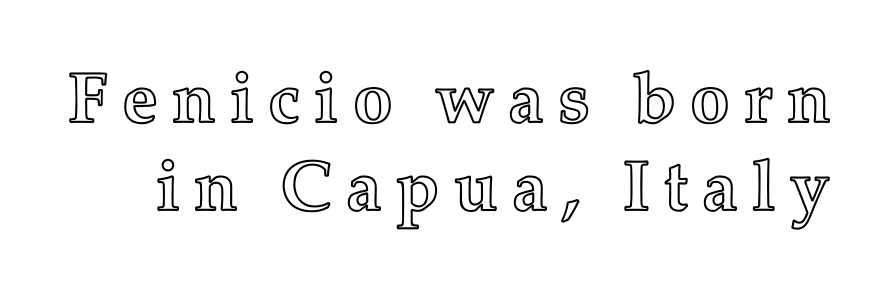
{"italic": "no", "width": "normal", "x_height": "medium", "monospaced": "no", "underline": "no", "line_spacing_ratio": 1.24, "glyph_px": 71}
